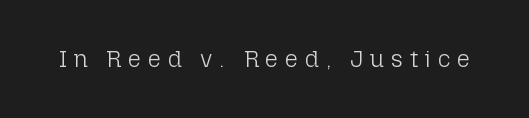
Lines of text with bare space underneath. The weight would be labelled regular, book, light, or lighter still. Do the letters lean? They stand straight. Observe the wide spacing: letters keep a clear distance from each other.
